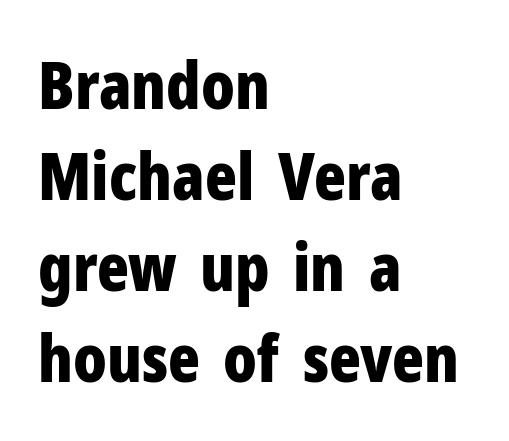
The words here are not underlined. Visually the block forms a straight wall on the left and a jagged coastline on the right. The face used here is a sans, in the tradition of grotesques and geometrics. A roman cut, with each character standing at attention. The vertical gap from one line to the next is medium. Do the characters align in a grid? No, the font is proportional.
